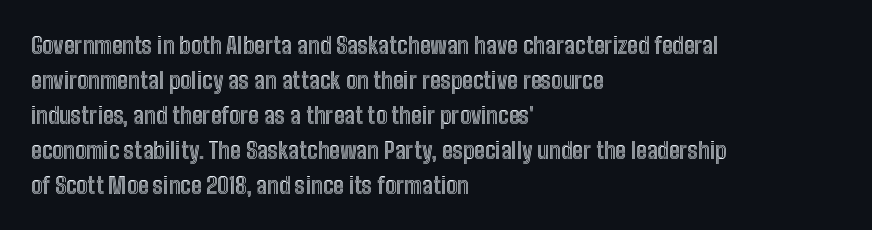
Q: Is the text italic (slanted)? A: No, it is upright.
Q: Is the text underlined? A: No.
Q: How is the paragraph aligned? A: Left-aligned.
Q: Is the spacing between letters normal or unusually wide? A: Normal.
Q: Is the spacing between lines tight, normal or loose? A: Normal.
